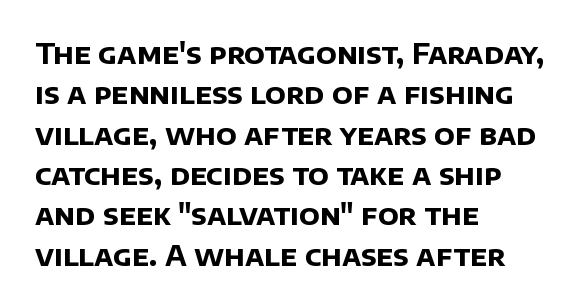
Q: Is the text bold? A: Yes.
Q: Is the typeface a serif or a sans-serif typeface? A: Sans-serif.
Q: Is the text underlined? A: No.
Q: How is the paragraph aligned? A: Left-aligned.
Q: Is the spacing between letters normal or unusually wide? A: Normal.
Q: Is the spacing between lines tight, normal or loose? A: Normal.
Q: Width (condensed, normal, or wide)? A: Normal.
Q: Stroke contrast? A: Low.
Q: x-height? A: Large.
Q: Monospaced? A: No.
